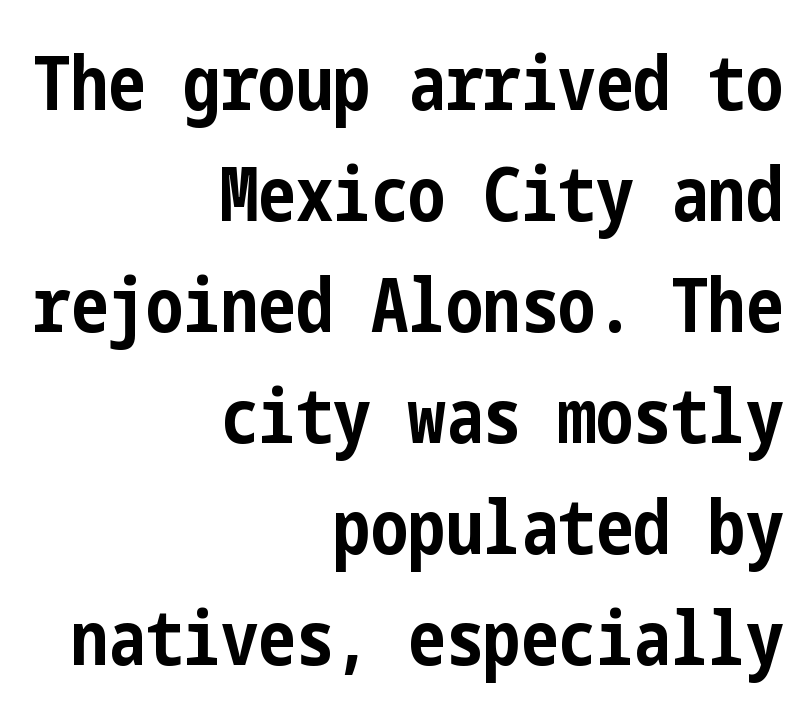
The image shows 75 px bold, condensed sans-serif type, upright; set right-aligned, normal line spacing (1.48x), normal letter spacing, not underlined; low stroke contrast and a medium x-height.
